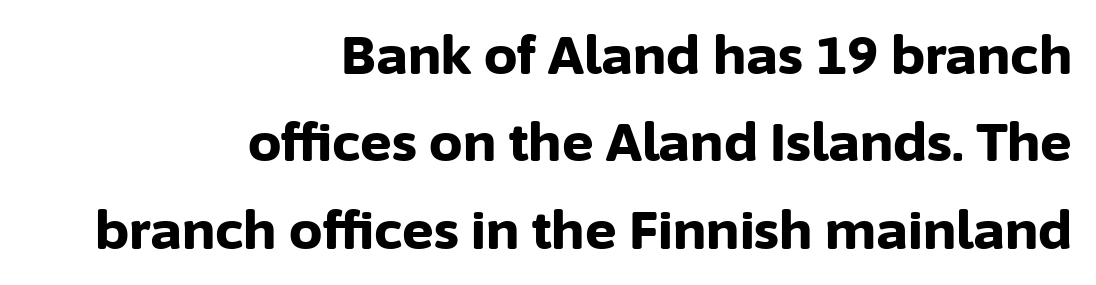
This block has exactly the height ordinary leading produces. If you drew a ruler down the right edge, every line would touch it. A typesetter would mark this as roman, not italic. Looks like regular typesetting: each glyph gets only the width it needs. Check where the strokes stop: nothing finishes them off — pure sans. Pretty heavy lettering here — definitely bold.
